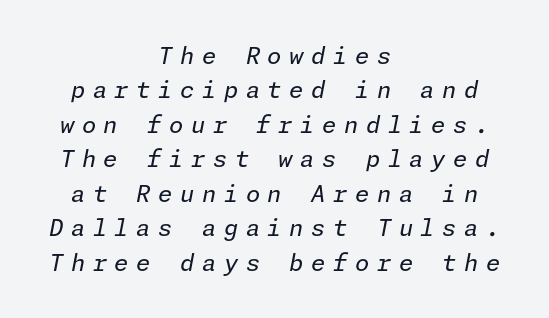
The image shows 23 px text type, italic (leaning right); set centered, normal line spacing (1.5x), unusually wide letter spacing (+0.33 em), not underlined.
